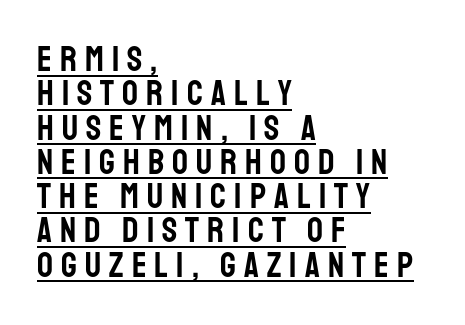
{"serif": "no", "italic": "no", "width": "condensed", "stroke_contrast": "low", "x_height": "large", "monospaced": "no", "underline": "yes", "align": "left", "line_spacing": "tight", "line_spacing_ratio": 0.98, "letter_spacing": "wide", "letter_spacing_em": 0.23, "glyph_px": 35}
